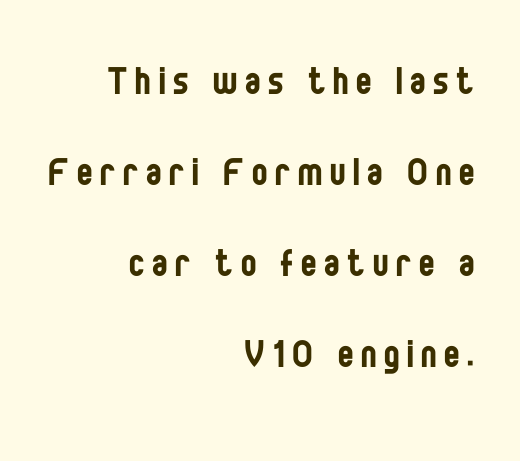
Q: Is the text bold? A: No.
Q: Is the text italic (slanted)? A: No, it is upright.
Q: Is the typeface a serif or a sans-serif typeface? A: Sans-serif.
Q: Is the text underlined? A: No.
Q: How is the paragraph aligned? A: Right-aligned.
Q: Is the spacing between lines tight, normal or loose? A: Loose.
Q: Width (condensed, normal, or wide)? A: Condensed.
Q: Stroke contrast? A: Low.
Q: x-height? A: Large.
Q: Monospaced? A: No.
